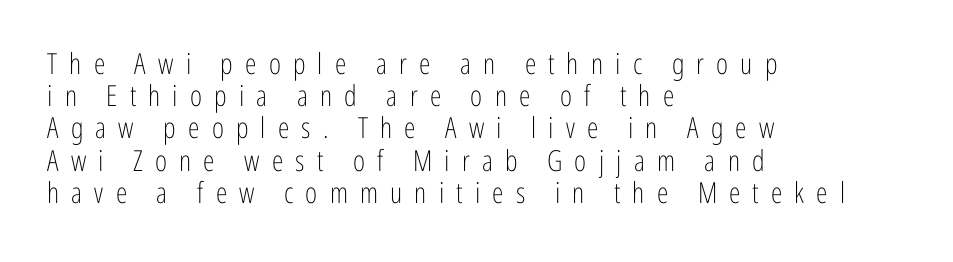
{"serif": "no", "italic": "no", "bold": "no", "weight": "light", "width": "condensed", "stroke_contrast": "low", "x_height": "medium", "monospaced": "no", "underline": "no", "align": "left", "line_spacing": "tight", "line_spacing_ratio": 1.11, "letter_spacing": "wide", "letter_spacing_em": 0.42, "glyph_px": 29}
